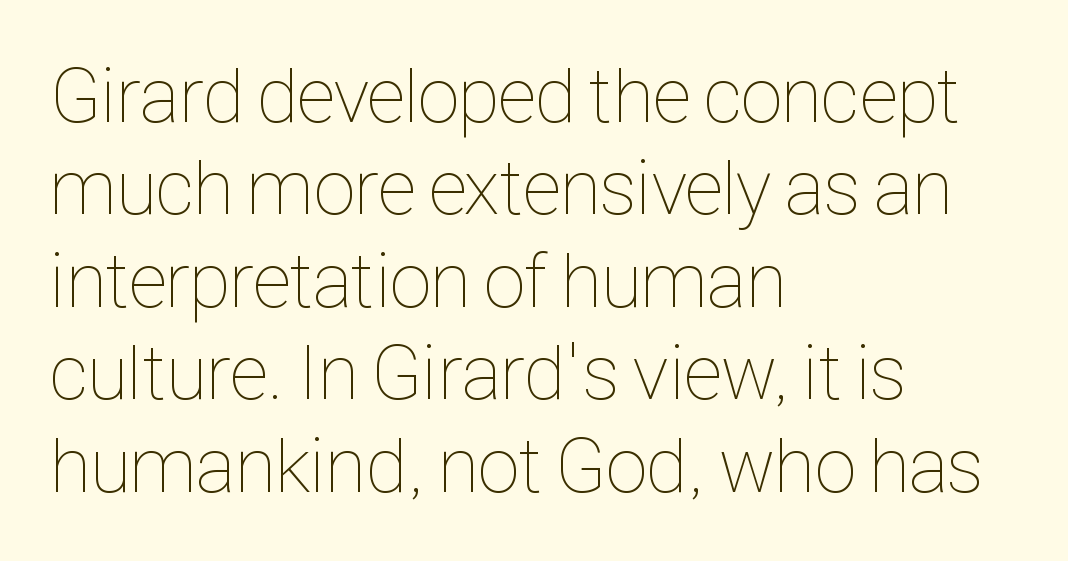
{"italic": "no", "bold": "no", "weight": "thin", "width": "condensed", "stroke_contrast": "low", "x_height": "medium", "monospaced": "no", "underline": "no", "align": "left", "line_spacing_ratio": 1.2, "letter_spacing": "normal", "letter_spacing_em": 0.0, "glyph_px": 77}
